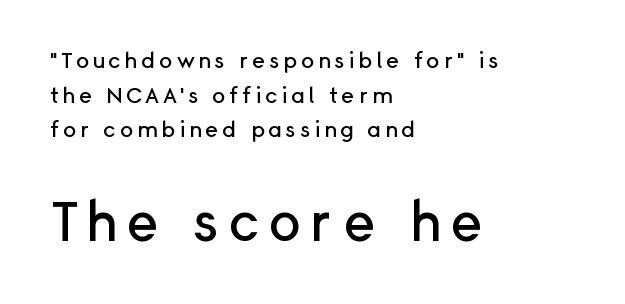
{"serif": "no", "italic": "no", "width": "normal", "stroke_contrast": "low", "x_height": "medium", "monospaced": "no", "underline": "no", "align": "left", "line_spacing": "normal", "line_spacing_ratio": 1.57, "larger_block": "second", "size_ratio": 2.45, "glyph_px": 54}
